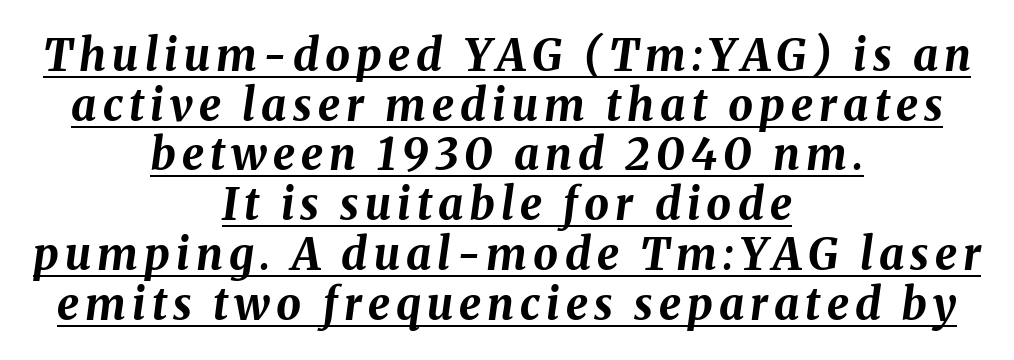
Q: Is the text bold? A: Yes.
Q: Is the text italic (slanted)? A: Yes, it leans right by about 8 degrees.
Q: Is the text underlined? A: Yes.
Q: How is the paragraph aligned? A: Centered.
Q: Is the spacing between lines tight, normal or loose? A: Tight.
Q: Width (condensed, normal, or wide)? A: Normal.
Q: Stroke contrast? A: Medium.
Q: x-height? A: Medium.
Q: Monospaced? A: No.
